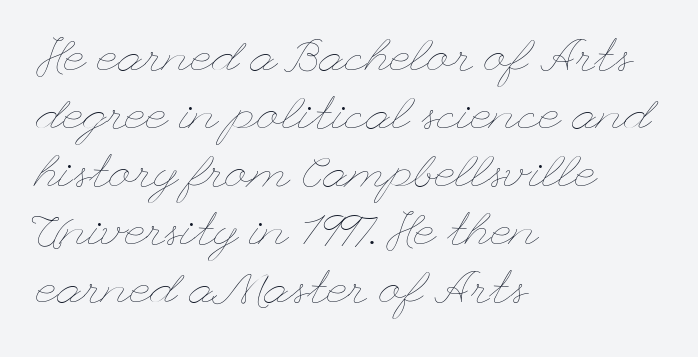
Q: Is the text bold? A: No.
Q: Is the text italic (slanted)? A: Yes.
Q: Is the text underlined? A: No.
Q: How is the paragraph aligned? A: Left-aligned.
Q: Is the spacing between letters normal or unusually wide? A: Normal.
Q: Is the spacing between lines tight, normal or loose? A: Normal.
Q: Width (condensed, normal, or wide)? A: Wide.
Q: Stroke contrast? A: Low.
Q: x-height? A: Small.
